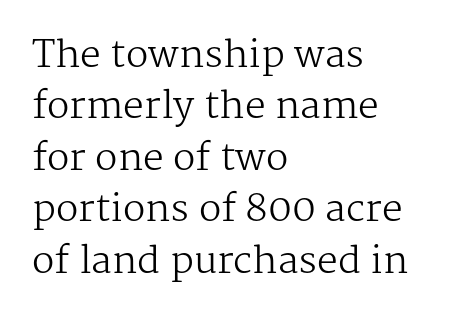
Q: Is the text bold? A: No.
Q: Is the text italic (slanted)? A: No, it is upright.
Q: Is the typeface a serif or a sans-serif typeface? A: Serif.
Q: Is the text underlined? A: No.
Q: How is the paragraph aligned? A: Left-aligned.
Q: Is the spacing between letters normal or unusually wide? A: Normal.
Q: Is the spacing between lines tight, normal or loose? A: Normal.
Q: Width (condensed, normal, or wide)? A: Normal.
Q: Stroke contrast? A: Medium.
Q: x-height? A: Medium.
Q: Monospaced? A: No.
